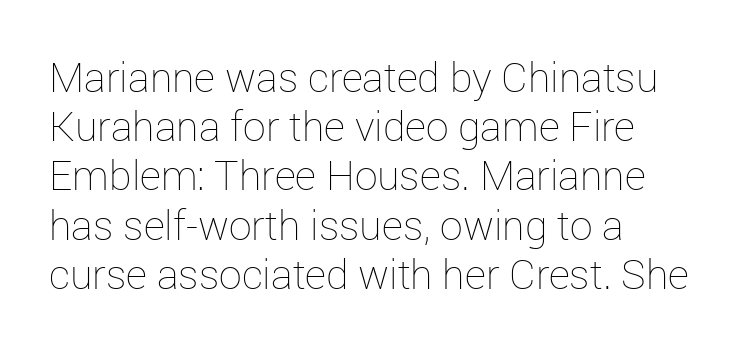
{"italic": "no", "bold": "no", "weight": "thin", "width": "normal", "stroke_contrast": "low", "x_height": "medium", "monospaced": "no", "underline": "no", "align": "left", "line_spacing_ratio": 1.2, "letter_spacing": "normal", "letter_spacing_em": 0.0, "glyph_px": 41}
